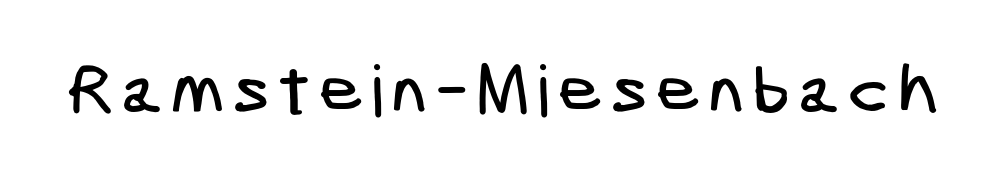
{"serif": "no", "width": "condensed", "stroke_contrast": "low", "x_height": "medium", "underline": "no", "glyph_px": 71}
